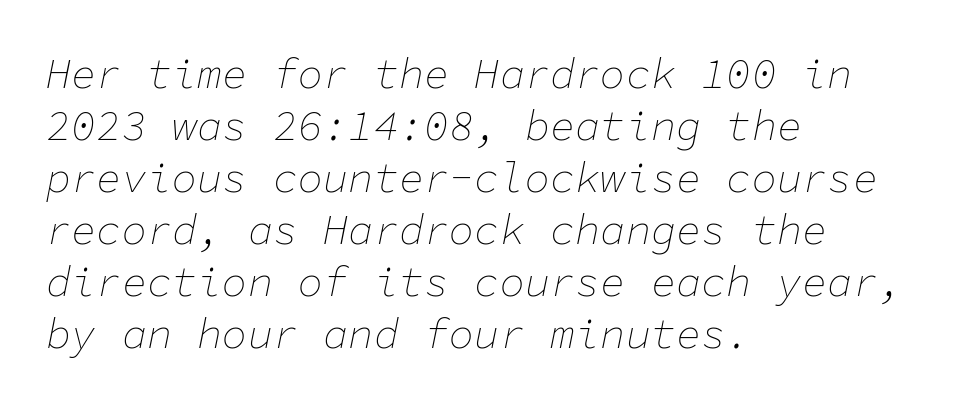
This sample uses an oblique cut, with every glyph tilted off the vertical. Fixed-width glyphs throughout — classic coding-font behaviour. No letter is thick-stroked: the sample isn't bold. The rendering anchors every line to the left-hand side. Has an underline been added? It has not. The passage shown has conventional tracking throughout.
